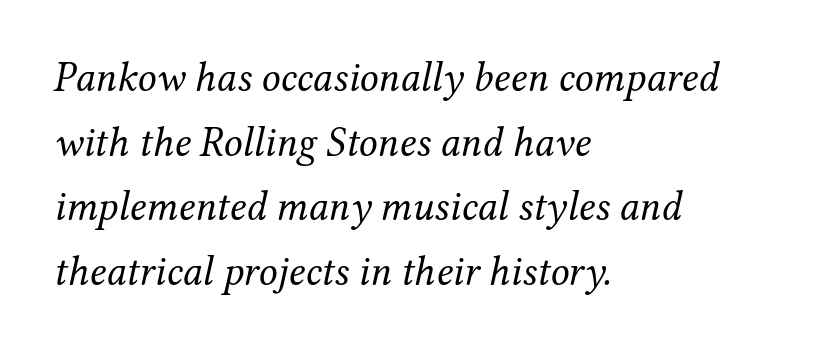
Q: Is the text bold? A: No.
Q: Is the text italic (slanted)? A: Yes, it leans right by about 12 degrees.
Q: Is the typeface a serif or a sans-serif typeface? A: Serif.
Q: Is the text underlined? A: No.
Q: How is the paragraph aligned? A: Left-aligned.
Q: Is the spacing between letters normal or unusually wide? A: Normal.
Q: Is the spacing between lines tight, normal or loose? A: Normal.
Q: Width (condensed, normal, or wide)? A: Normal.
Q: Stroke contrast? A: Medium.
Q: x-height? A: Medium.
Q: Monospaced? A: No.
